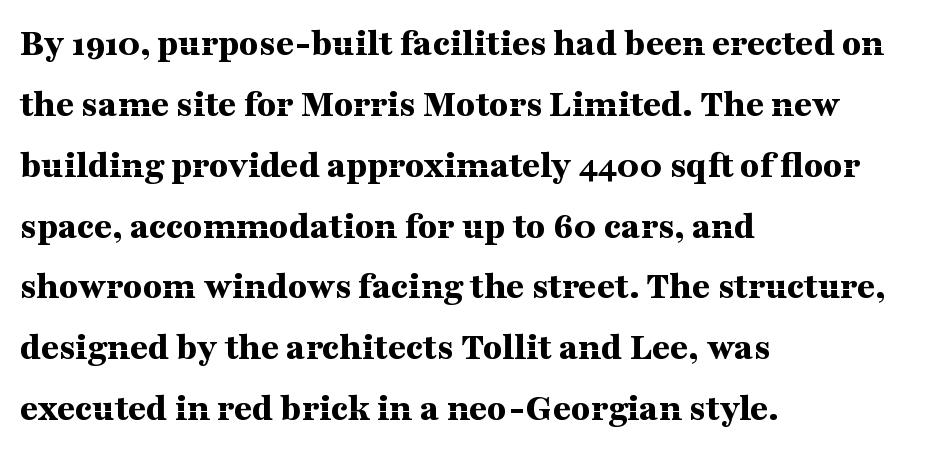
These lines stack with their left ends in a neat column. Characters follow at the spacing the type designer built in. A roman cut, with each character standing at attention. Evenly set lines give the paragraph a standard silhouette.
